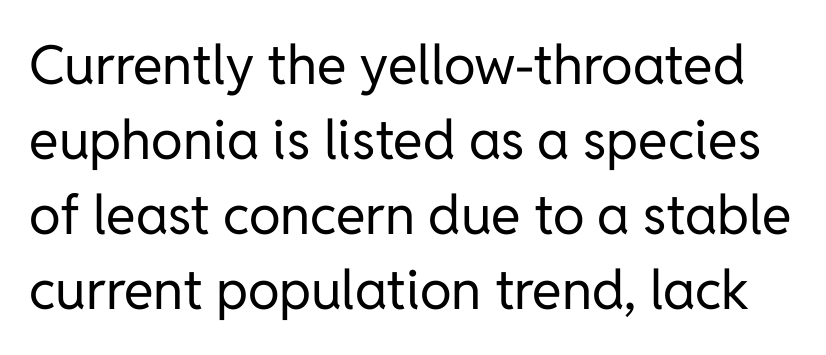
The image shows 54 px regular-weight sans-serif type, upright; set normal line spacing (1.39x), normal letter spacing, not underlined; low stroke contrast and a medium x-height.
